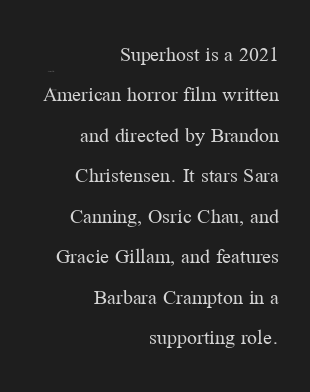
Q: Is the text bold? A: No.
Q: Is the text italic (slanted)? A: No, it is upright.
Q: Is the text underlined? A: No.
Q: How is the paragraph aligned? A: Right-aligned.
Q: Is the spacing between letters normal or unusually wide? A: Normal.
